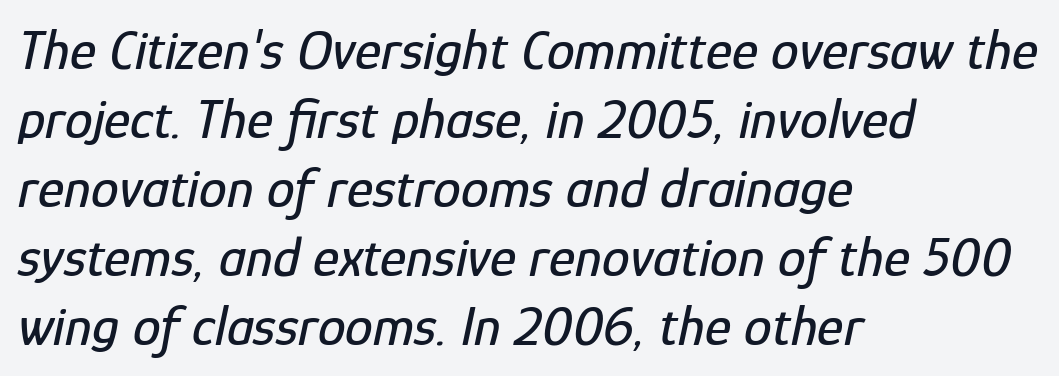
Q: Is the text italic (slanted)? A: Yes, it leans right by about 12 degrees.
Q: Is the text underlined? A: No.
Q: How is the paragraph aligned? A: Left-aligned.
Q: Is the spacing between letters normal or unusually wide? A: Normal.
Q: Width (condensed, normal, or wide)? A: Condensed.
Q: Stroke contrast? A: Low.
Q: x-height? A: Medium.
Q: Monospaced? A: No.
